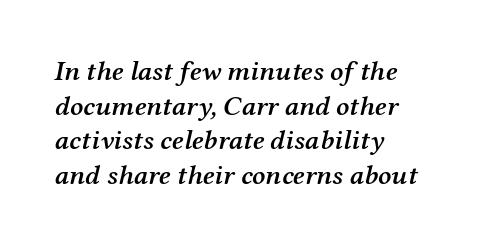
Q: Is the text bold? A: Semi-bold.
Q: Is the text italic (slanted)? A: Yes, it leans right by about 12 degrees.
Q: Is the typeface a serif or a sans-serif typeface? A: Serif.
Q: Is the text underlined? A: No.
Q: How is the paragraph aligned? A: Left-aligned.
Q: Is the spacing between letters normal or unusually wide? A: Normal.
Q: Width (condensed, normal, or wide)? A: Normal.
Q: Stroke contrast? A: Medium.
Q: x-height? A: Medium.
Q: Monospaced? A: No.
